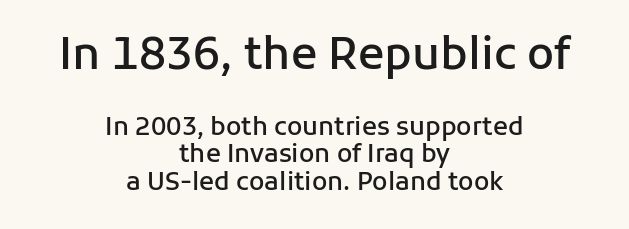
The image shows 44 px semibold sans-serif type, upright; set centered, tight line spacing (1.09x), normal letter spacing, not underlined; the first (top) block is 1.76x larger; low stroke contrast and a medium x-height.
